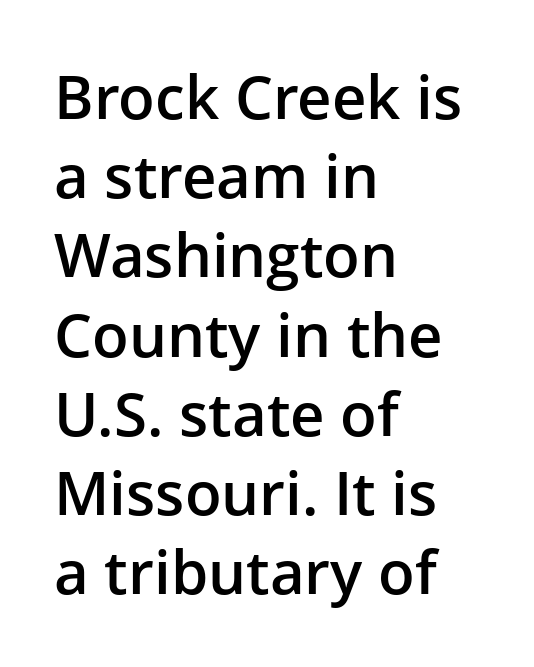
Each glyph is drawn with semibold strokes, heavier than normal yet not fully bold. The vertical gap from one line to the next is medium. The type is set solid horizontally, with unmodified tracking. Does the lettering tilt? It doesn't — this is upright. The lines in this sample share a left origin and differ only in where they stop.
